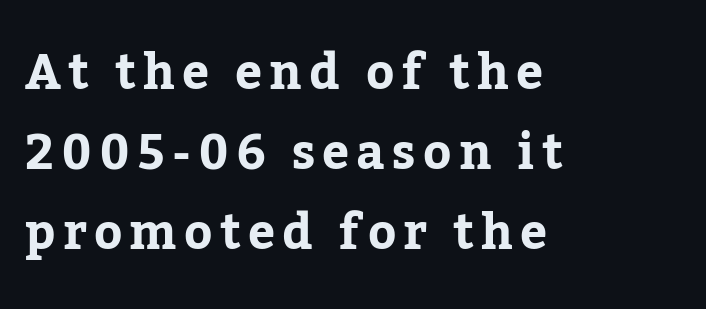
{"serif": "yes", "italic": "no", "width": "normal", "stroke_contrast": "low", "x_height": "medium", "monospaced": "no", "underline": "no", "align": "left", "line_spacing": "normal", "line_spacing_ratio": 1.67, "glyph_px": 48}
